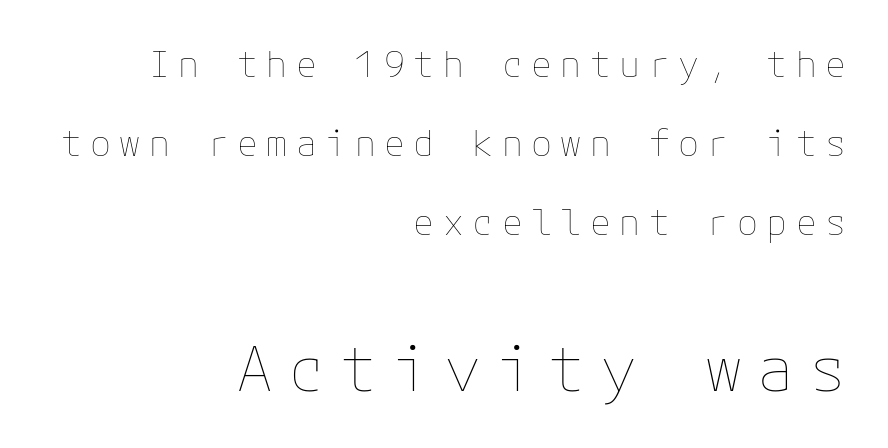
{"italic": "no", "bold": "no", "weight": "thin", "width": "normal", "stroke_contrast": "low", "x_height": "medium", "underline": "no", "align": "right", "line_spacing": "loose", "line_spacing_ratio": 2.26, "letter_spacing": "wide", "letter_spacing_em": 0.24, "larger_block": "second", "size_ratio": 1.77, "glyph_px": 62}
